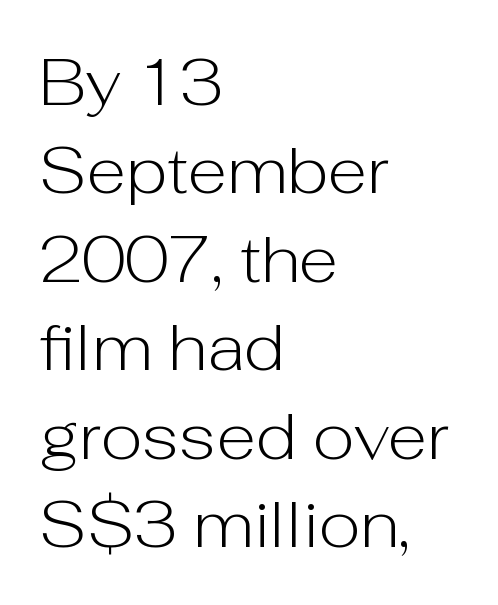
The image shows 65 px light sans-serif type, upright; set left-aligned, normal line spacing (1.36x), normal letter spacing, not underlined; low stroke contrast and a medium x-height.
